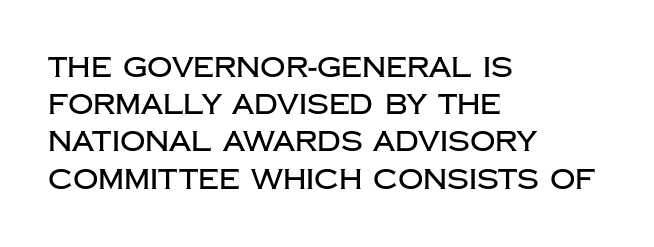
The image shows 28 px sans-serif type, upright; set left-aligned, normal line spacing (1.33x), normal letter spacing, not underlined; low stroke contrast and a large x-height.
